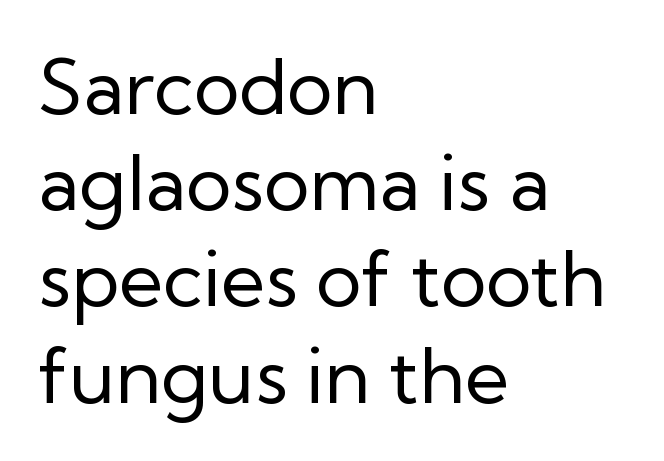
Q: Is the text bold? A: No.
Q: Is the text italic (slanted)? A: No, it is upright.
Q: Is the typeface a serif or a sans-serif typeface? A: Sans-serif.
Q: Is the text underlined? A: No.
Q: How is the paragraph aligned? A: Left-aligned.
Q: Is the spacing between letters normal or unusually wide? A: Normal.
Q: Is the spacing between lines tight, normal or loose? A: Normal.
Q: Width (condensed, normal, or wide)? A: Normal.
Q: Stroke contrast? A: Low.
Q: x-height? A: Medium.
Q: Monospaced? A: No.
